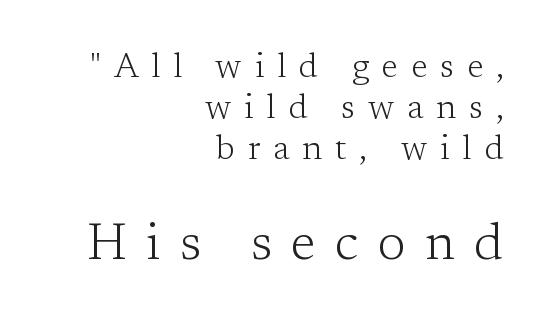
Each word looks stretched out because of the extra space between its letters. Bigger letters appear in the bottom chunk; the top chunk is reduced. The baseline area is clear. The face used here is seriffed, in the tradition of book romans. The passage shown is typed in a proportional face where columns would drift. The cut favours lightness, reaching ordinary text weight at its darkest.
